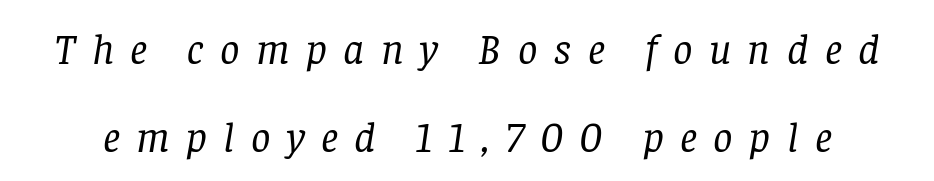
Q: Is the text bold? A: No.
Q: Is the text italic (slanted)? A: Yes, it leans right by about 8 degrees.
Q: Is the typeface a serif or a sans-serif typeface? A: Serif.
Q: Is the text underlined? A: No.
Q: Is the spacing between letters normal or unusually wide? A: Unusually wide.
Q: Is the spacing between lines tight, normal or loose? A: Loose.
Q: Width (condensed, normal, or wide)? A: Normal.
Q: Stroke contrast? A: Low.
Q: x-height? A: Large.
Q: Monospaced? A: No.
